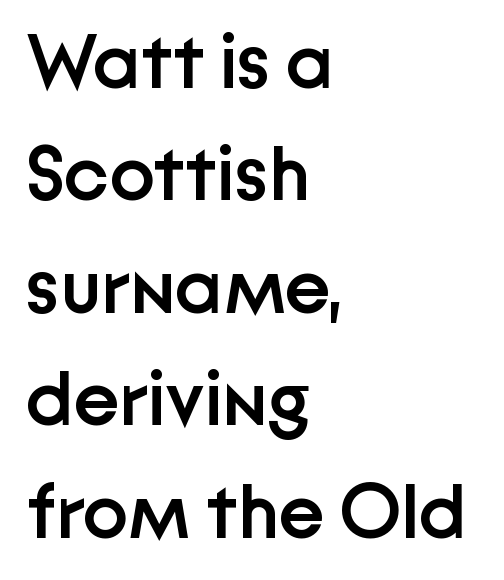
Q: Is the text bold? A: Semi-bold.
Q: Is the text italic (slanted)? A: No, it is upright.
Q: Is the typeface a serif or a sans-serif typeface? A: Sans-serif.
Q: Is the text underlined? A: No.
Q: How is the paragraph aligned? A: Left-aligned.
Q: Is the spacing between letters normal or unusually wide? A: Normal.
Q: Is the spacing between lines tight, normal or loose? A: Normal.
Q: Width (condensed, normal, or wide)? A: Normal.
Q: Stroke contrast? A: Low.
Q: x-height? A: Medium.
Q: Monospaced? A: No.
